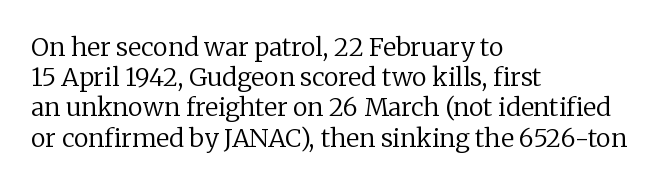
The image shows 25 px text type, upright; set left-aligned, line spacing 1.21x, normal letter spacing, not underlined.
